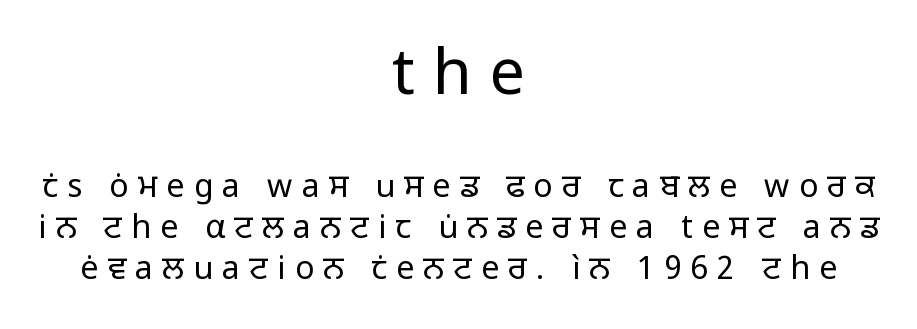
The image shows 63 px regular-weight sans-serif type, upright; set centered, normal line spacing (1.28x), unusually wide letter spacing (+0.29 em), not underlined; the first (top) block is 1.97x larger; low stroke contrast and a medium x-height.
